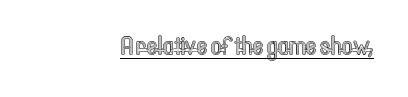
The image shows 26 px text type, upright; set right-aligned, normal letter spacing, underlined.
